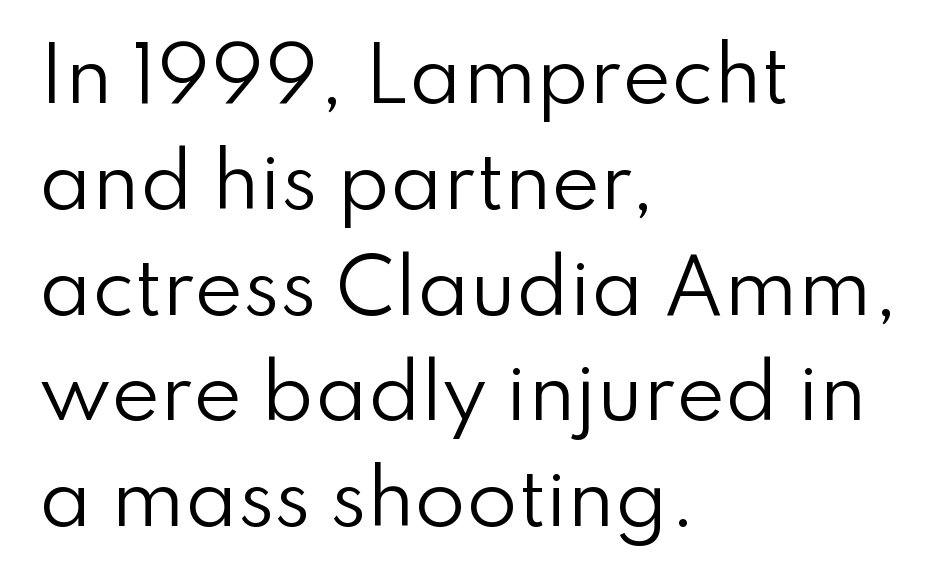
Q: Is the text bold? A: No.
Q: Is the text italic (slanted)? A: No, it is upright.
Q: Is the typeface a serif or a sans-serif typeface? A: Sans-serif.
Q: Is the text underlined? A: No.
Q: How is the paragraph aligned? A: Left-aligned.
Q: Is the spacing between letters normal or unusually wide? A: Normal.
Q: Is the spacing between lines tight, normal or loose? A: Normal.
Q: Width (condensed, normal, or wide)? A: Normal.
Q: Stroke contrast? A: Low.
Q: x-height? A: Small.
Q: Monospaced? A: No.
